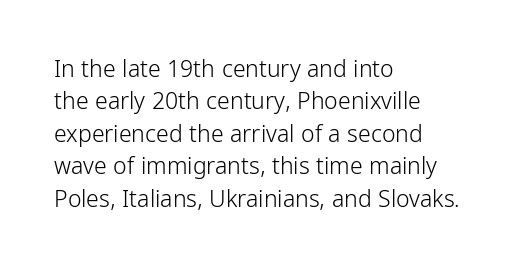
The tracking reads as untouched default to a designer's eye. Layout note: lines flush left. Students, observe: this is what conventionally led text looks like. Underline: absent.
